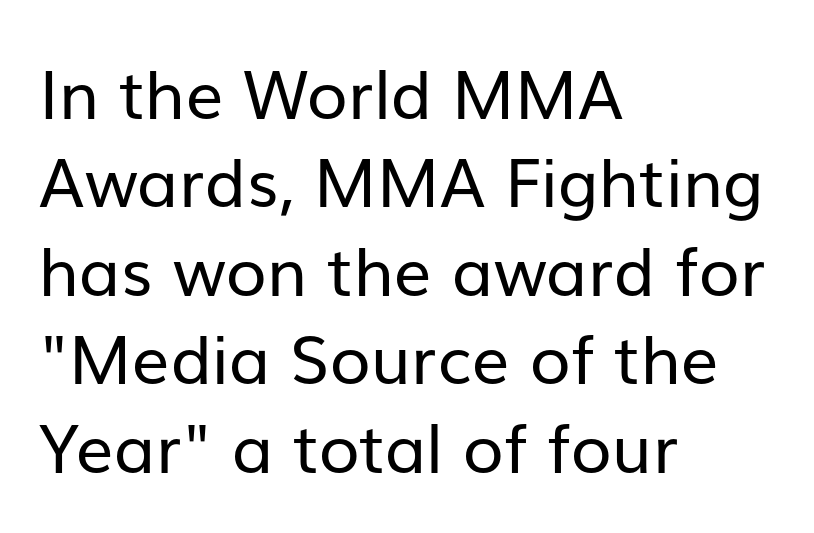
{"serif": "no", "italic": "no", "bold": "no", "weight": "regular", "width": "normal", "stroke_contrast": "low", "x_height": "medium", "monospaced": "no", "underline": "no", "align": "left", "line_spacing": "normal", "line_spacing_ratio": 1.32, "letter_spacing": "normal", "letter_spacing_em": 0.0, "glyph_px": 67}
